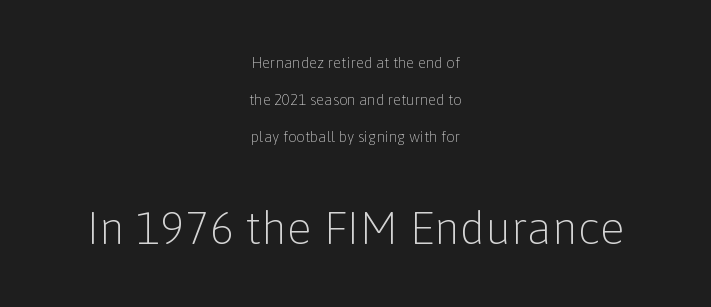
{"serif": "no", "italic": "no", "bold": "no", "weight": "light", "width": "normal", "stroke_contrast": "low", "x_height": "medium", "monospaced": "no", "underline": "no", "align": "center", "line_spacing": "loose", "line_spacing_ratio": 2.47, "letter_spacing": "normal", "letter_spacing_em": 0.0, "larger_block": "second", "size_ratio": 3.07, "glyph_px": 46}
